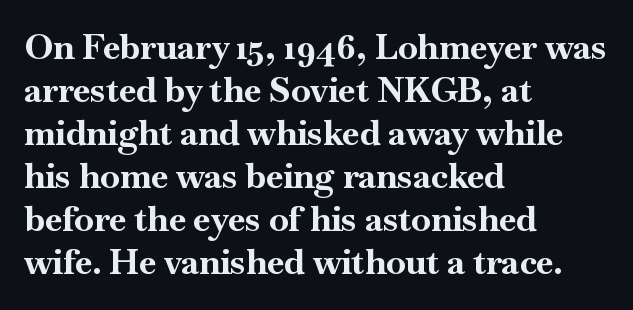
{"serif": "yes", "italic": "no", "bold": "yes", "weight": "bold", "width": "normal", "stroke_contrast": "high", "x_height": "small", "monospaced": "no", "underline": "no", "align": "left", "line_spacing_ratio": 1.23, "letter_spacing": "normal", "letter_spacing_em": 0.0, "glyph_px": 35}
